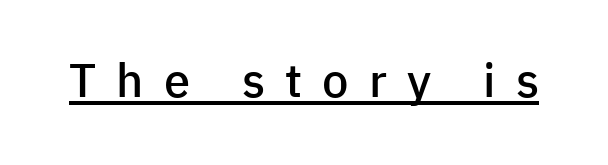
Q: Is the text bold? A: Semi-bold.
Q: Is the text italic (slanted)? A: No, it is upright.
Q: Is the typeface a serif or a sans-serif typeface? A: Sans-serif.
Q: Is the text underlined? A: Yes.
Q: Is the spacing between letters normal or unusually wide? A: Unusually wide.
Q: Width (condensed, normal, or wide)? A: Normal.
Q: Stroke contrast? A: Low.
Q: x-height? A: Medium.
Q: Monospaced? A: No.
